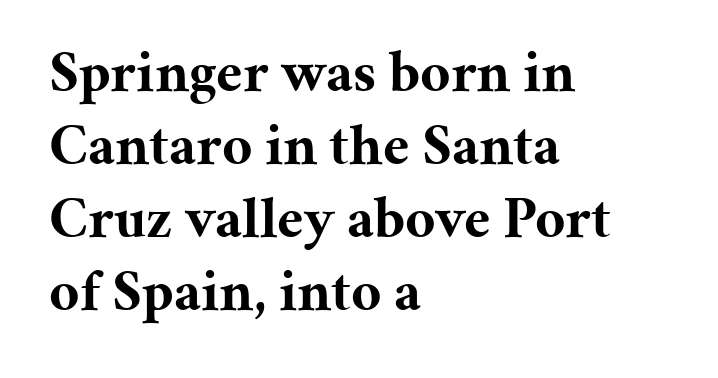
Q: Is the text bold? A: Yes.
Q: Is the text italic (slanted)? A: No, it is upright.
Q: Is the typeface a serif or a sans-serif typeface? A: Serif.
Q: Is the text underlined? A: No.
Q: How is the paragraph aligned? A: Left-aligned.
Q: Is the spacing between letters normal or unusually wide? A: Normal.
Q: Width (condensed, normal, or wide)? A: Normal.
Q: Stroke contrast? A: Medium.
Q: x-height? A: Medium.
Q: Monospaced? A: No.
